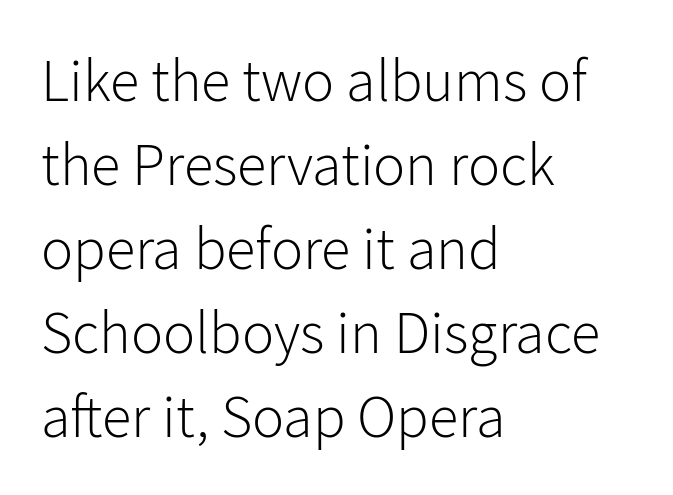
Q: Is the text bold? A: No.
Q: Is the text italic (slanted)? A: No, it is upright.
Q: Is the typeface a serif or a sans-serif typeface? A: Sans-serif.
Q: Is the text underlined? A: No.
Q: How is the paragraph aligned? A: Left-aligned.
Q: Is the spacing between letters normal or unusually wide? A: Normal.
Q: Is the spacing between lines tight, normal or loose? A: Normal.
Q: Width (condensed, normal, or wide)? A: Normal.
Q: Stroke contrast? A: Low.
Q: x-height? A: Medium.
Q: Monospaced? A: No.
